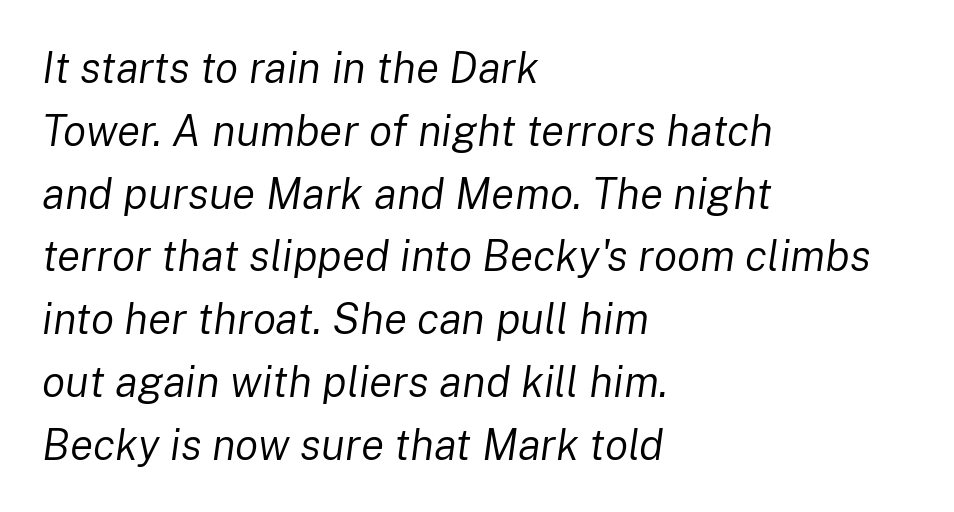
The typesetting does not lean heavy: it is not bold. Each letter keeps its own natural width here, so spacing adapts to shape. Letter spacing: default. Would a proofreader flag this as italicized? Yes. The space between consecutive lines is moderate.
